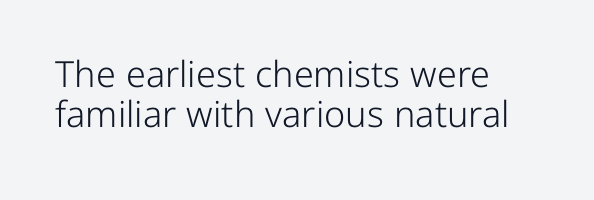
The image shows 36 px light sans-serif type, upright; set left-aligned, tight line spacing (1.11x), normal letter spacing, not underlined; low stroke contrast and a medium x-height.
